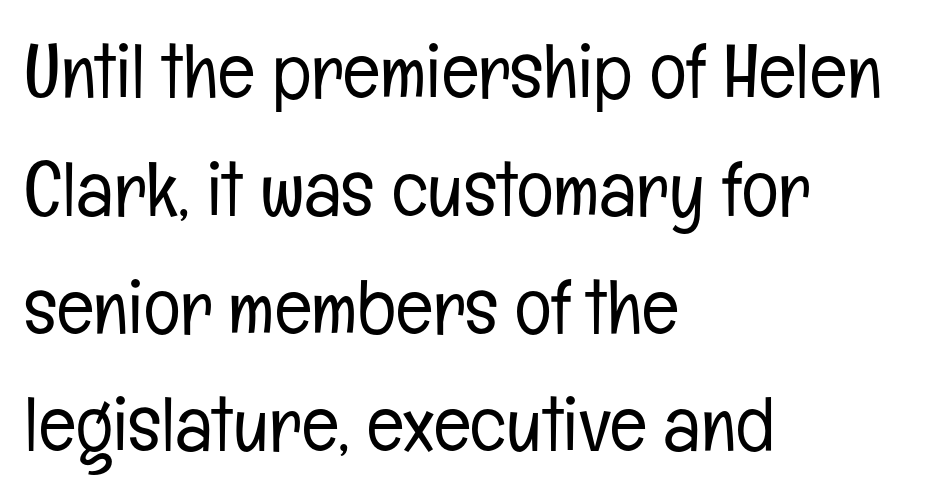
{"serif": "no", "italic": "no", "bold": "no", "weight": "light", "width": "condensed", "stroke_contrast": "low", "x_height": "medium", "monospaced": "no", "underline": "no", "align": "left", "line_spacing": "normal", "line_spacing_ratio": 1.53, "letter_spacing": "normal", "letter_spacing_em": 0.0, "glyph_px": 77}
